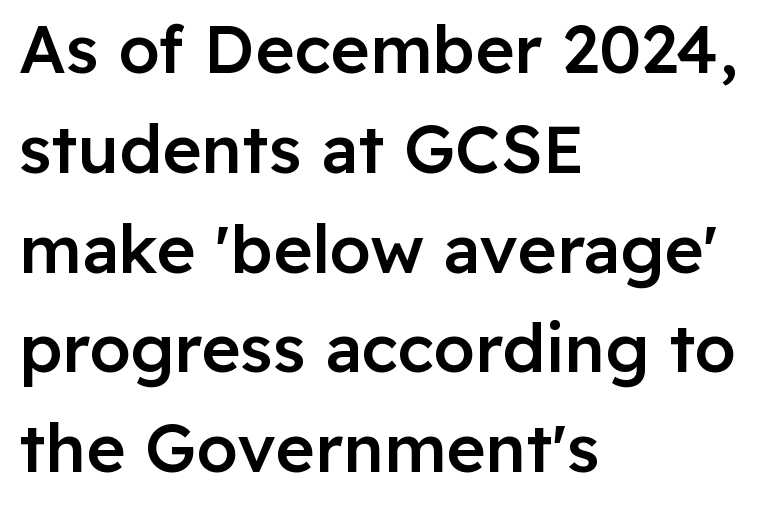
{"serif": "no", "italic": "no", "bold": "semi", "weight": "semibold", "width": "normal", "stroke_contrast": "low", "x_height": "medium", "monospaced": "no", "underline": "no", "align": "left", "line_spacing": "normal", "line_spacing_ratio": 1.49, "letter_spacing": "normal", "letter_spacing_em": 0.0, "glyph_px": 67}
